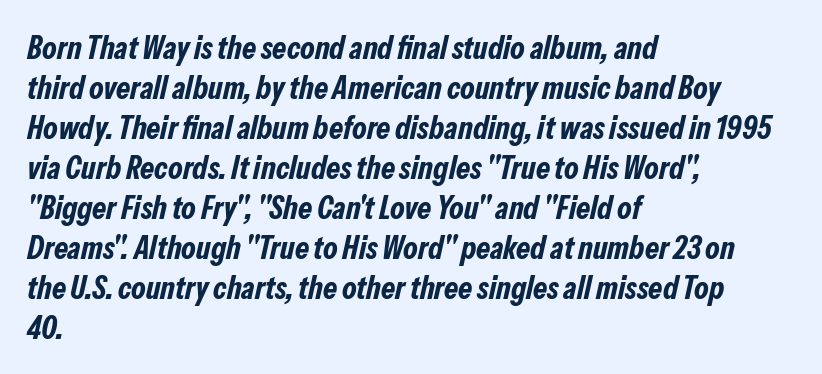
Default kerning and tracking; the words read as compact shapes. Bare-footed words on every line. Note the varied advance widths — an 'i' is clearly narrower than an 'm'. Leftover space on each line is placed entirely after the last word.
